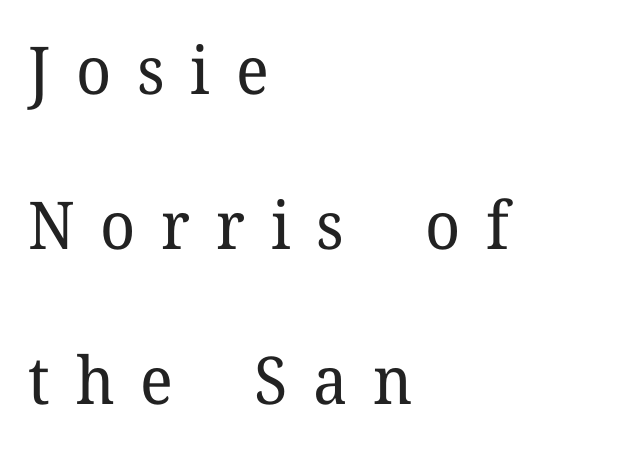
{"serif": "yes", "italic": "no", "bold": "no", "weight": "regular", "width": "normal", "stroke_contrast": "low", "x_height": "medium", "monospaced": "no", "underline": "no", "align": "left", "line_spacing": "loose", "line_spacing_ratio": 2.35, "letter_spacing": "wide", "letter_spacing_em": 0.39, "glyph_px": 66}
